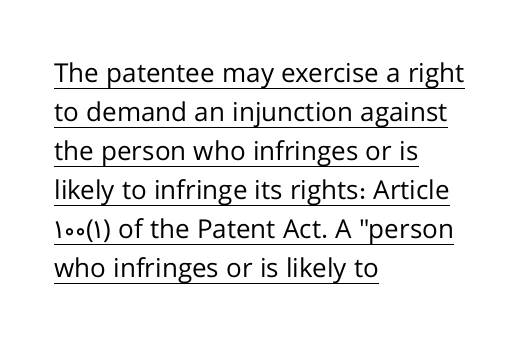
Decoration check: the copy is underlined. No italicization has been applied; the sample stays upright. Stems here are at most as thick as an everyday book face. The typesetter chose a ragged-right arrangement here.
